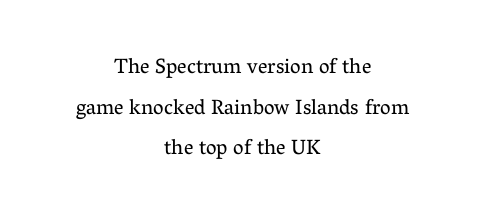
Each row of text sits above clean, open space. Weight: in the light-to-regular range. The face used here is rendered with its standard letterfit. The specimen reads as upright at a glance. Alignment: centered.
